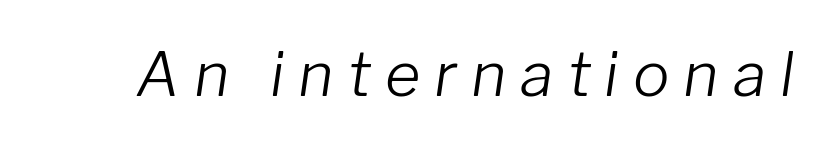
The letterforms stand isolated, each surrounded by extra space. The glyphs are unaccompanied by any horizontal stroke below them. Designer's note — italics engaged. No heavy texture on the line: the type isn't bold. These lines are rendered in a variable-pitch font.
